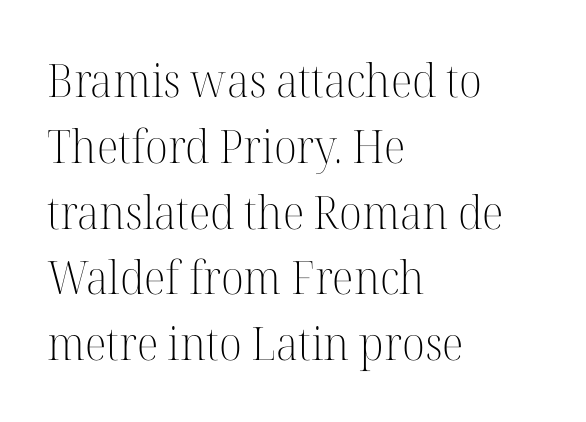
The image shows 46 px light serif type, upright; set left-aligned, normal line spacing (1.43x), normal letter spacing, not underlined; high stroke contrast and a medium x-height.
